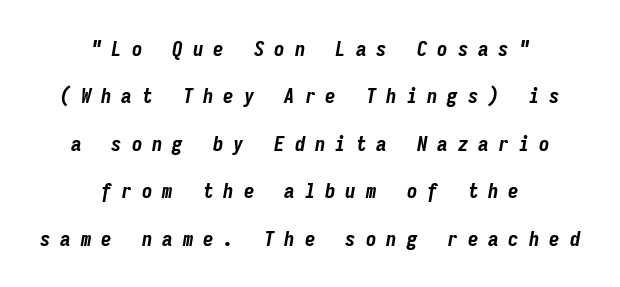
The image shows 21 px bold type, italic (leaning right); set centered, loose line spacing (2.26x), unusually wide letter spacing (+0.47 em), not underlined.
